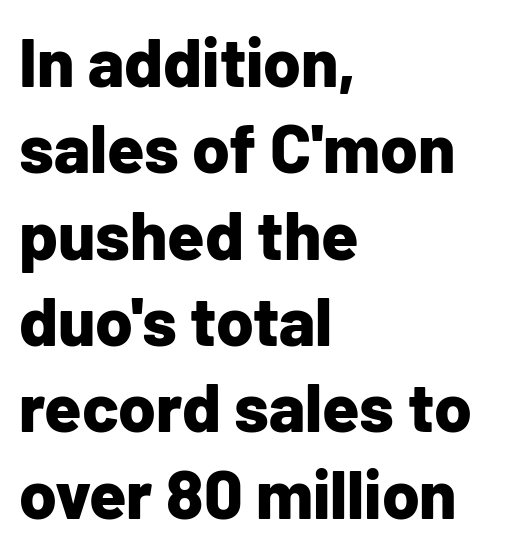
The image shows 68 px bold sans-serif type, upright; set left-aligned, normal line spacing (1.27x), normal letter spacing, not underlined; low stroke contrast and a medium x-height.
